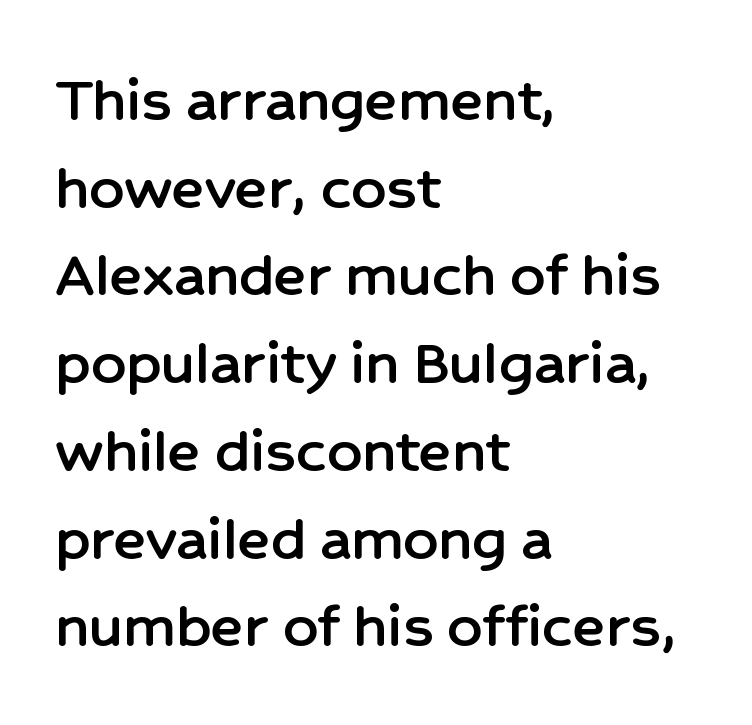
{"serif": "no", "italic": "no", "width": "normal", "stroke_contrast": "low", "x_height": "medium", "monospaced": "no", "underline": "no", "align": "left", "line_spacing": "normal", "line_spacing_ratio": 1.29, "letter_spacing": "normal", "letter_spacing_em": 0.0, "glyph_px": 68}
